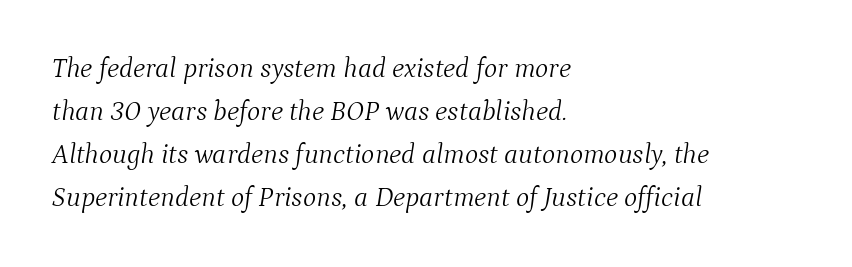
{"serif": "yes", "italic": "yes", "lean": "right", "slant_degrees": 9, "bold": "no", "weight": "light", "width": "normal", "stroke_contrast": "medium", "x_height": "medium", "monospaced": "no", "underline": "no", "align": "left", "line_spacing": "normal", "line_spacing_ratio": 1.54, "letter_spacing": "normal", "letter_spacing_em": 0.0, "glyph_px": 28}
